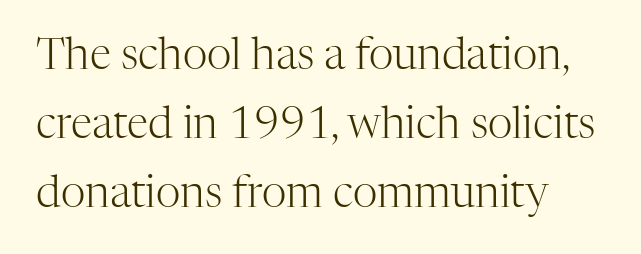
A serif font was chosen for this passage. Here the glyphs are tracked normally, forming tight word shapes. Each new line begins a customary step beneath the previous one. These lines are rendered in a variable-pitch font. The letters stand upright; this is a roman face. Stem width sits at or under what a default text font uses.
